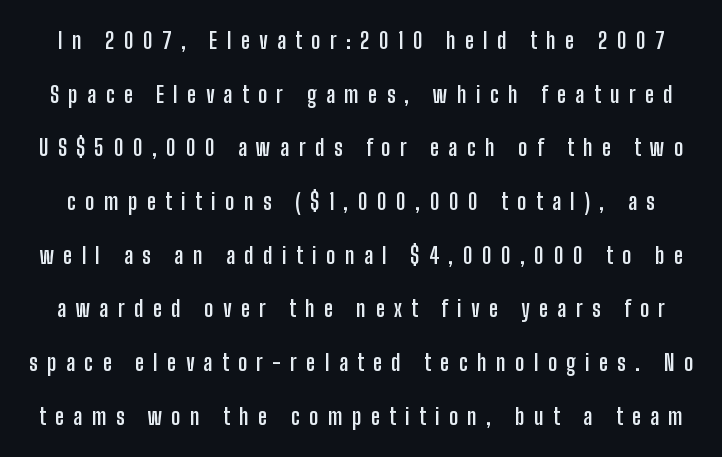
The line texture is sparse and dotted thanks to wide tracking. How would I describe the line gaps? Wide and relaxed. Set as a true bold cut, around the 700 mark. The axis of the letterforms is exactly vertical.
